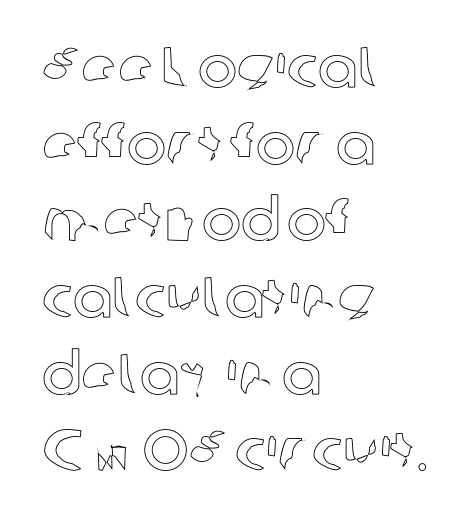
Q: Is the text italic (slanted)? A: No, it is upright.
Q: Is the text underlined? A: No.
Q: How is the paragraph aligned? A: Left-aligned.
Q: Is the spacing between letters normal or unusually wide? A: Normal.
Q: Is the spacing between lines tight, normal or loose? A: Normal.
Q: Width (condensed, normal, or wide)? A: Normal.
Q: x-height? A: Medium.
Q: Monospaced? A: No.
